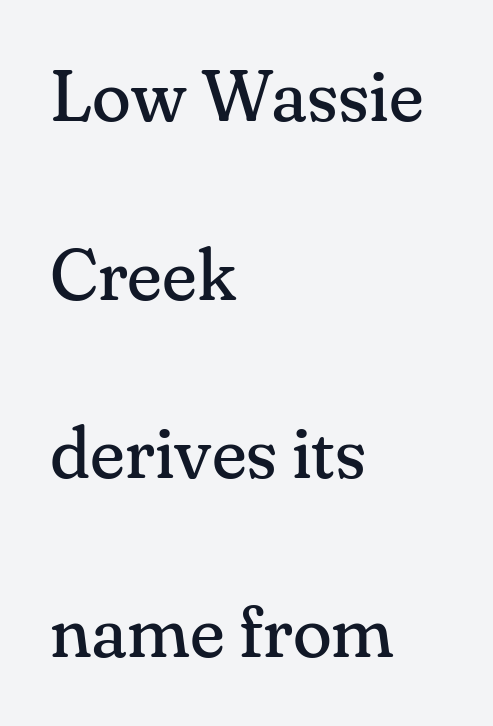
{"serif": "yes", "italic": "no", "bold": "no", "weight": "regular", "width": "normal", "stroke_contrast": "medium", "x_height": "small", "monospaced": "no", "underline": "no", "align": "left", "line_spacing": "loose", "line_spacing_ratio": 2.48, "letter_spacing": "normal", "letter_spacing_em": 0.0, "glyph_px": 72}
